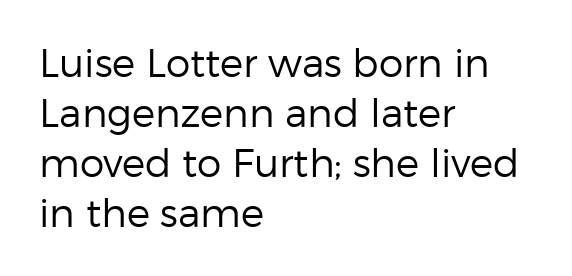
The image shows 39 px regular-weight sans-serif type, upright; set left-aligned, normal line spacing (1.28x), normal letter spacing, not underlined; low stroke contrast and a medium x-height.
